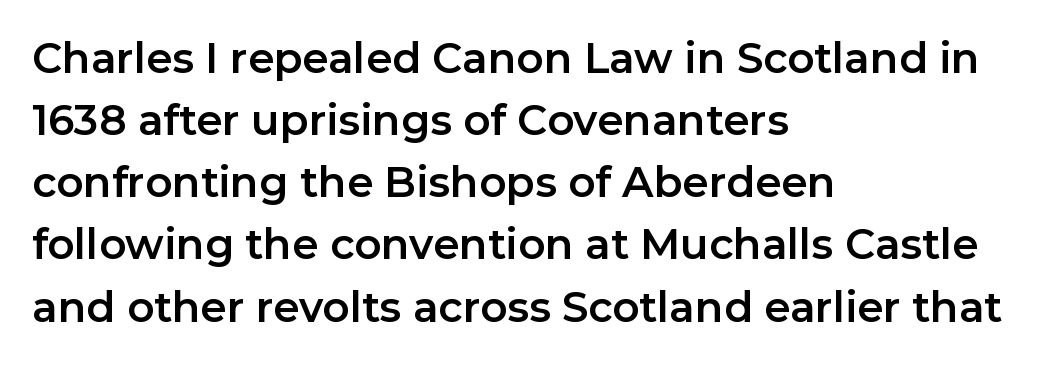
The image shows 42 px sans-serif type, upright; set left-aligned, normal line spacing (1.48x), normal letter spacing, not underlined; low stroke contrast and a medium x-height.
